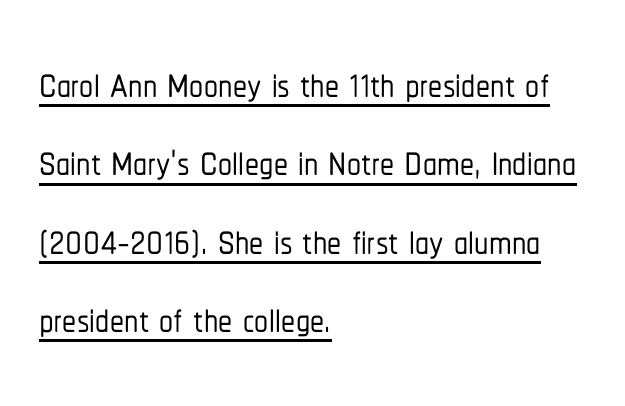
Casual observation: everything's shoved over to the left. Does extra space separate the letters? No, they use regular spacing. Regarding serifs, this sample does without them. You could not count columns in this text — the font is proportionally spaced. Check the space under the baseline: a stroke is drawn there.
